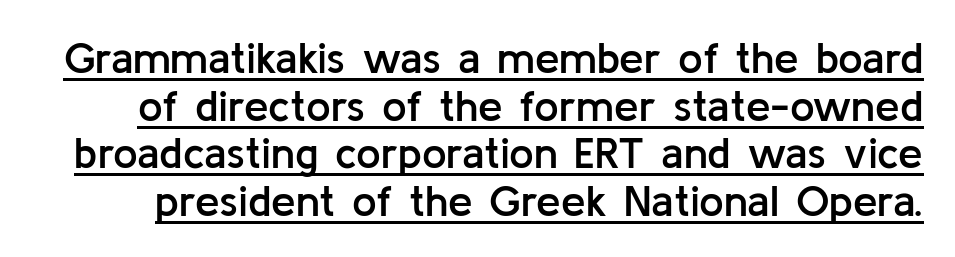
Q: Is the text bold? A: Semi-bold.
Q: Is the text italic (slanted)? A: No, it is upright.
Q: Is the typeface a serif or a sans-serif typeface? A: Sans-serif.
Q: Is the text underlined? A: Yes.
Q: Is the spacing between letters normal or unusually wide? A: Normal.
Q: Is the spacing between lines tight, normal or loose? A: Tight.
Q: Width (condensed, normal, or wide)? A: Normal.
Q: Stroke contrast? A: Low.
Q: x-height? A: Medium.
Q: Monospaced? A: No.
